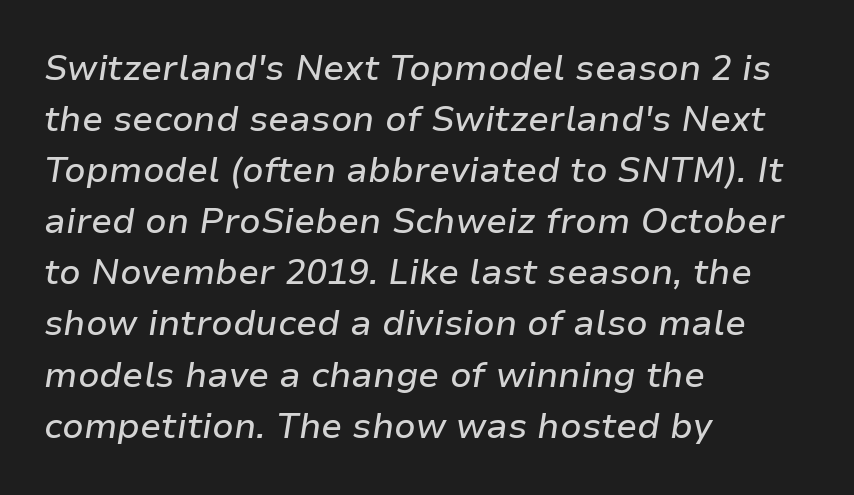
Q: Is the text italic (slanted)? A: Yes, it leans right by about 9 degrees.
Q: Is the text underlined? A: No.
Q: How is the paragraph aligned? A: Left-aligned.
Q: Is the spacing between letters normal or unusually wide? A: Normal.
Q: Is the spacing between lines tight, normal or loose? A: Normal.
Q: Width (condensed, normal, or wide)? A: Normal.
Q: Stroke contrast? A: Low.
Q: x-height? A: Medium.
Q: Monospaced? A: No.
